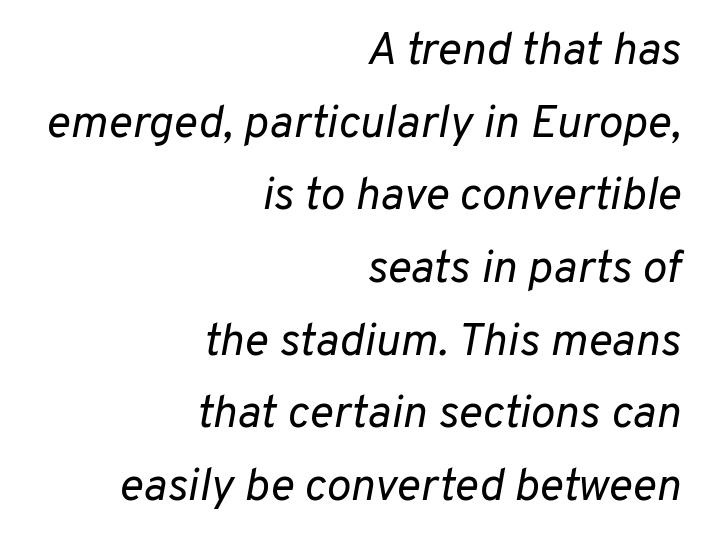
The image shows 46 px regular-weight type, italic (leaning right); set right-aligned, normal line spacing (1.58x), normal letter spacing, not underlined; low stroke contrast and a medium x-height.
